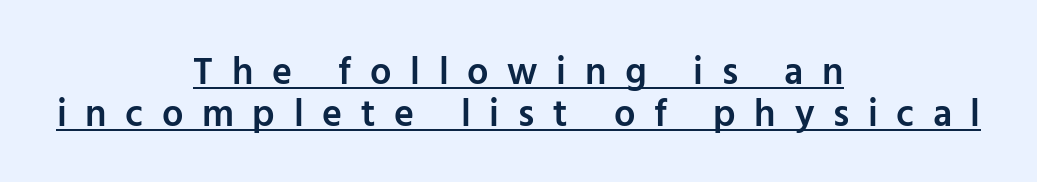
Q: Is the text bold? A: Semi-bold.
Q: Is the text italic (slanted)? A: No, it is upright.
Q: Is the typeface a serif or a sans-serif typeface? A: Sans-serif.
Q: Is the text underlined? A: Yes.
Q: How is the paragraph aligned? A: Centered.
Q: Is the spacing between letters normal or unusually wide? A: Unusually wide.
Q: Is the spacing between lines tight, normal or loose? A: Tight.
Q: Width (condensed, normal, or wide)? A: Normal.
Q: Stroke contrast? A: Low.
Q: x-height? A: Medium.
Q: Monospaced? A: No.
